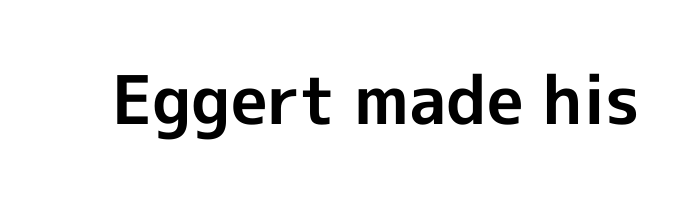
The area under the type is left untouched. No feet cap the strokes, marking this as sans-serif type. Each glyph is drawn with heavy, bold strokes. Italic? Not at all — the glyphs are vertical. Spacing verdict: proportional, widths tailored to each character.
